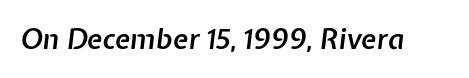
The image shows 28 px semibold type, italic (leaning right); set normal letter spacing, not underlined; low stroke contrast and a medium x-height.
